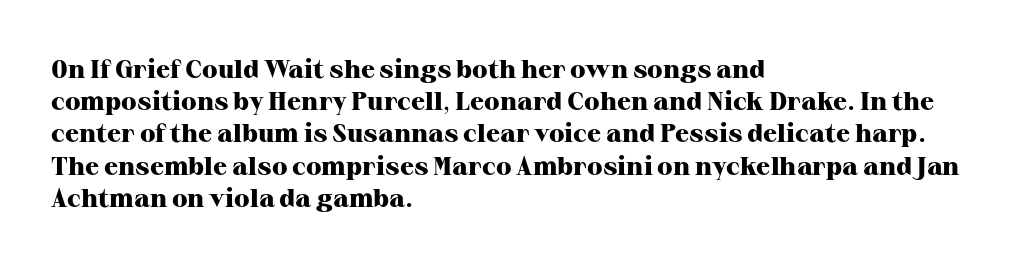
The image shows 26 px bold type, upright; set left-aligned, line spacing 1.24x, normal letter spacing, not underlined.
